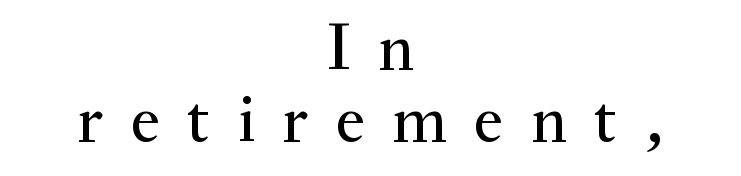
The image shows 67 px serif type, upright; set centered, tight line spacing (1.07x), unusually wide letter spacing (+0.41 em), not underlined; medium stroke contrast and a small x-height.
